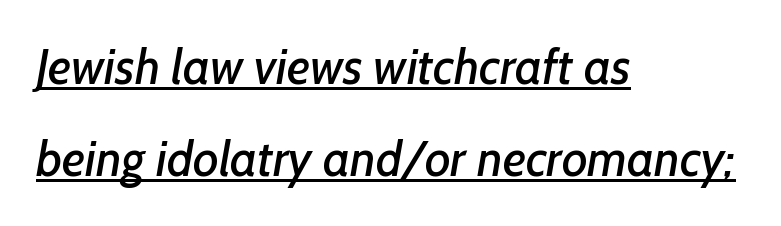
The passage shown is typed in a proportional face where columns would drift. The text was rendered using a sans face with plain stroke endings. Default kerning and tracking; the words read as compact shapes. Honestly, the underline is the first thing you notice here. Is the block centered? No — it sits flush against the left margin.
